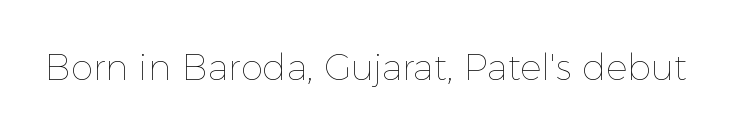
Tracking value appears to be zero — textbook default spacing. Spacing verdict: proportional, widths tailored to each character. No chunkiness to these letters — they're not bold. Letters rest on an invisible, unmarked baseline. These lines were composed using upright roman letters.
